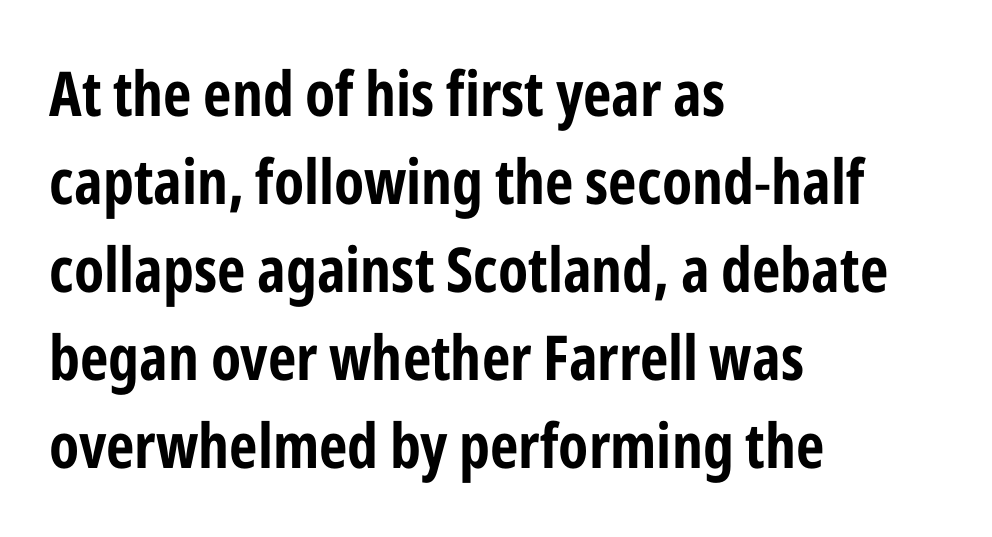
Reading down the column, the eye jumps a familiar distance to each next line. Style check: upright. Rule under the text: the space is simply empty. You could not count columns in this text — the font is proportionally spaced. In CSS terms this would be text-align: left. The gaps between neighbouring characters are ordinary and unremarkable.
